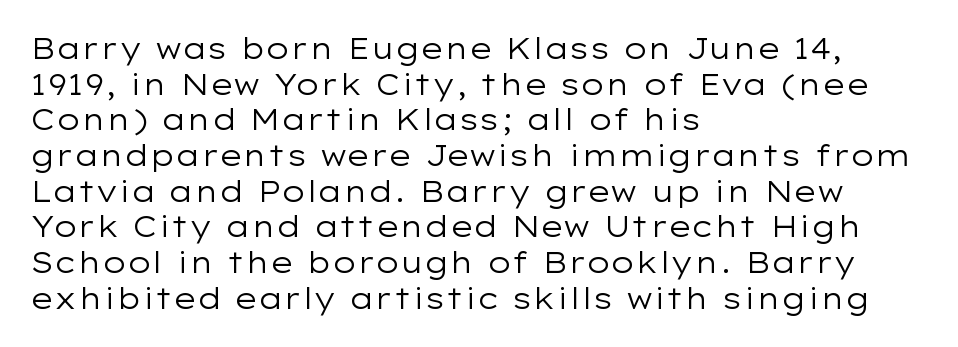
The letters advance in unequal steps, a hallmark of proportional type. Ascenders rise straight up at ninety degrees. Typeset ragged right — the left edge is the straight one. The letters sit at their default tracking, neither squeezed nor spread.
